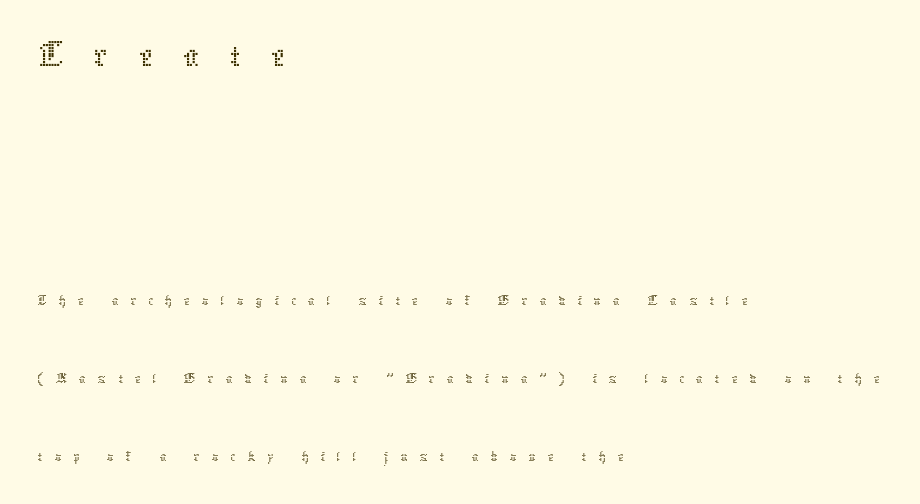
The image shows 79 px thin type, upright; set left-aligned, loose line spacing (2.44x), unusually wide letter spacing (+0.38 em), not underlined; the first (top) block is 2.47x larger; low stroke contrast and a medium x-height.
